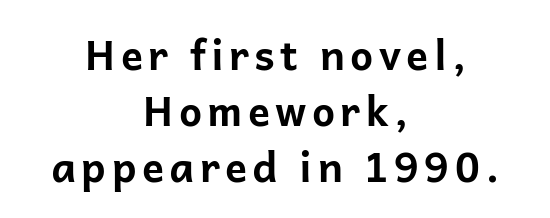
The image shows 41 px bold sans-serif type, upright; set centered, normal line spacing (1.36x), not underlined; low stroke contrast and a medium x-height.
